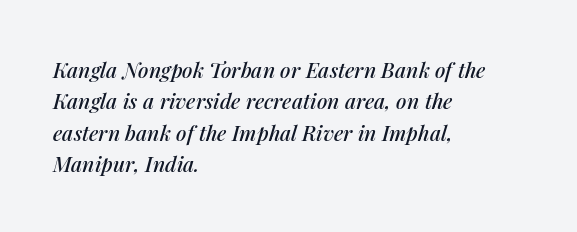
The image shows 21 px text type, italic (leaning right); set left-aligned, normal line spacing (1.5x), normal letter spacing, not underlined.
